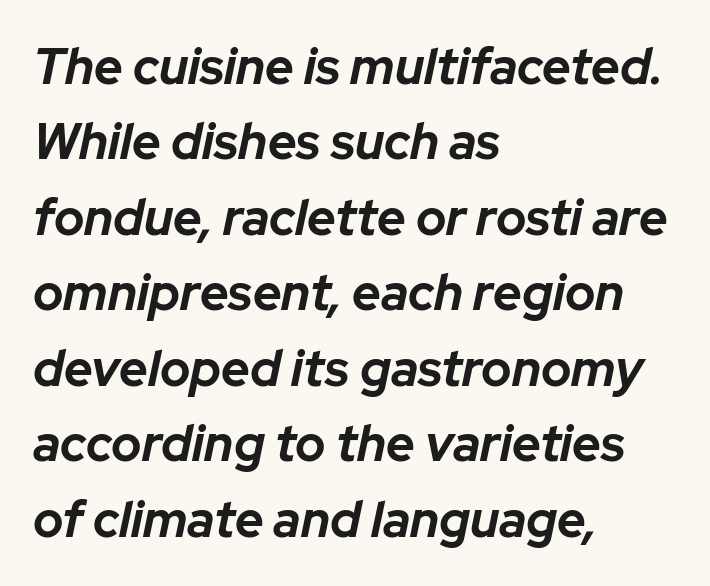
Q: Is the text bold? A: Yes.
Q: Is the text italic (slanted)? A: Yes, it leans right by about 12 degrees.
Q: Is the text underlined? A: No.
Q: How is the paragraph aligned? A: Left-aligned.
Q: Is the spacing between letters normal or unusually wide? A: Normal.
Q: Is the spacing between lines tight, normal or loose? A: Normal.
Q: Width (condensed, normal, or wide)? A: Normal.
Q: Stroke contrast? A: Low.
Q: x-height? A: Medium.
Q: Monospaced? A: No.
